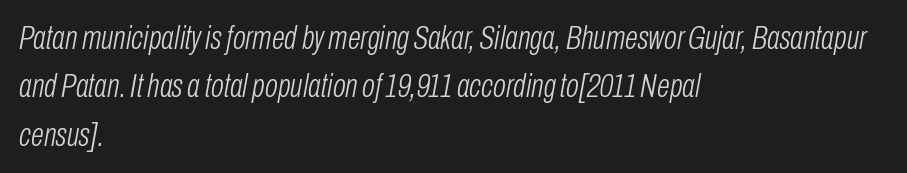
Q: Is the text bold? A: No.
Q: Is the text italic (slanted)? A: Yes, it leans right by about 10 degrees.
Q: Is the text underlined? A: No.
Q: How is the paragraph aligned? A: Left-aligned.
Q: Is the spacing between letters normal or unusually wide? A: Normal.
Q: Is the spacing between lines tight, normal or loose? A: Normal.
Q: Width (condensed, normal, or wide)? A: Condensed.
Q: Stroke contrast? A: Low.
Q: x-height? A: Medium.
Q: Monospaced? A: No.
